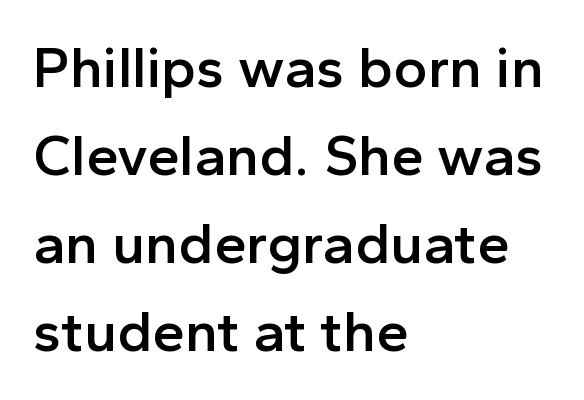
Q: Is the text bold? A: Semi-bold.
Q: Is the text italic (slanted)? A: No, it is upright.
Q: Is the typeface a serif or a sans-serif typeface? A: Sans-serif.
Q: Is the text underlined? A: No.
Q: How is the paragraph aligned? A: Left-aligned.
Q: Is the spacing between letters normal or unusually wide? A: Normal.
Q: Is the spacing between lines tight, normal or loose? A: Normal.
Q: Width (condensed, normal, or wide)? A: Normal.
Q: x-height? A: Medium.
Q: Monospaced? A: No.
